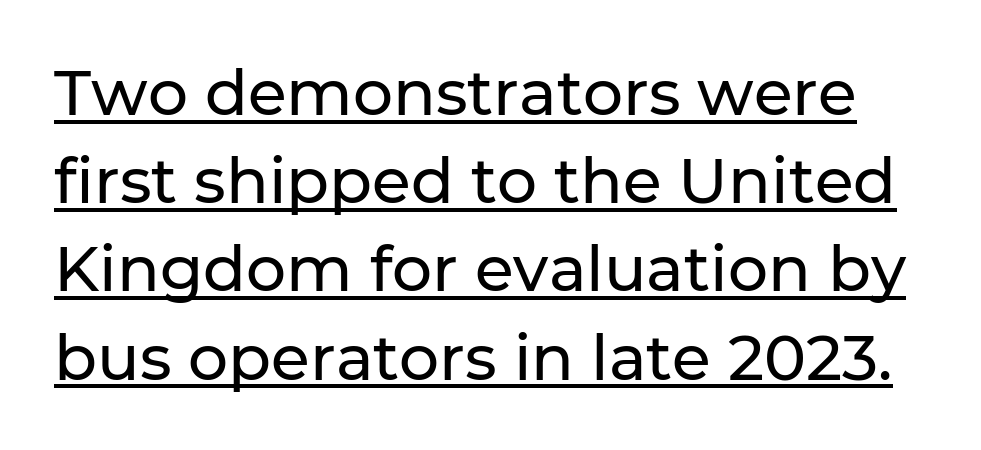
Characters remain perfectly vertical along every line. The type is set solid horizontally, with unmodified tracking. The rendering uses a moderate line-height, typical for paragraphs. I'd call this a sans setting — the letters go barefoot. Every word sits above its own underline.
